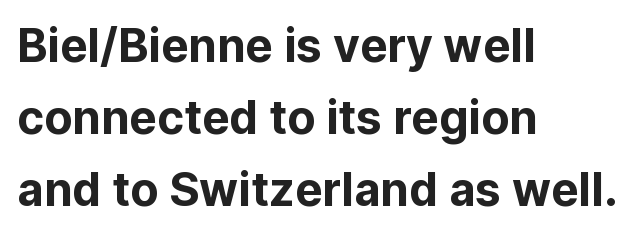
Q: Is the text italic (slanted)? A: No, it is upright.
Q: Is the typeface a serif or a sans-serif typeface? A: Sans-serif.
Q: Is the text underlined? A: No.
Q: How is the paragraph aligned? A: Left-aligned.
Q: Is the spacing between letters normal or unusually wide? A: Normal.
Q: Is the spacing between lines tight, normal or loose? A: Normal.
Q: Width (condensed, normal, or wide)? A: Normal.
Q: Stroke contrast? A: Low.
Q: x-height? A: Medium.
Q: Monospaced? A: No.
